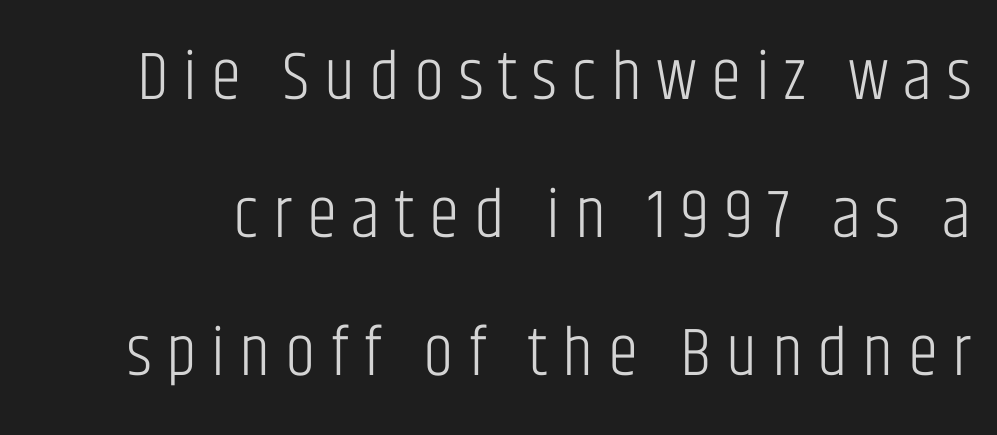
The image shows 69 px light, condensed sans-serif type, upright; set loose line spacing (2.0x), unusually wide letter spacing (+0.21 em), not underlined; low stroke contrast and a large x-height.
